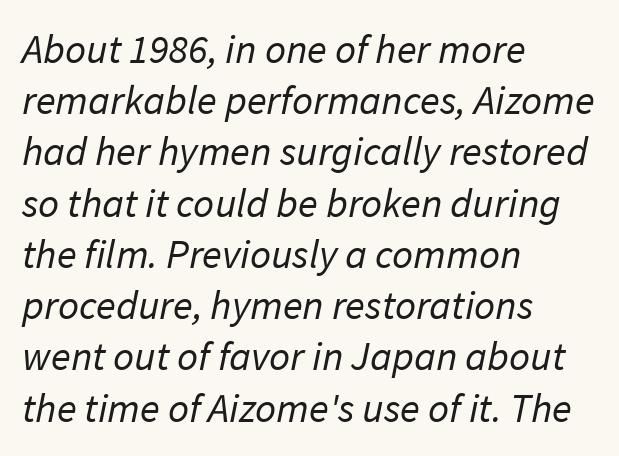
The image shows 41 px regular-weight sans-serif type; set left-aligned, normal line spacing (1.25x), normal letter spacing, not underlined; low stroke contrast and a medium x-height.
